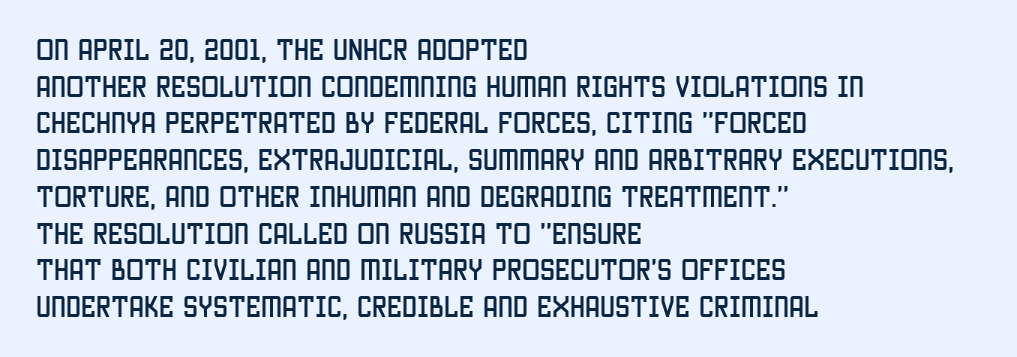
{"italic": "no", "underline": "no", "align": "left", "line_spacing": "normal", "line_spacing_ratio": 1.53, "letter_spacing": "normal", "letter_spacing_em": 0.0, "glyph_px": 24}
